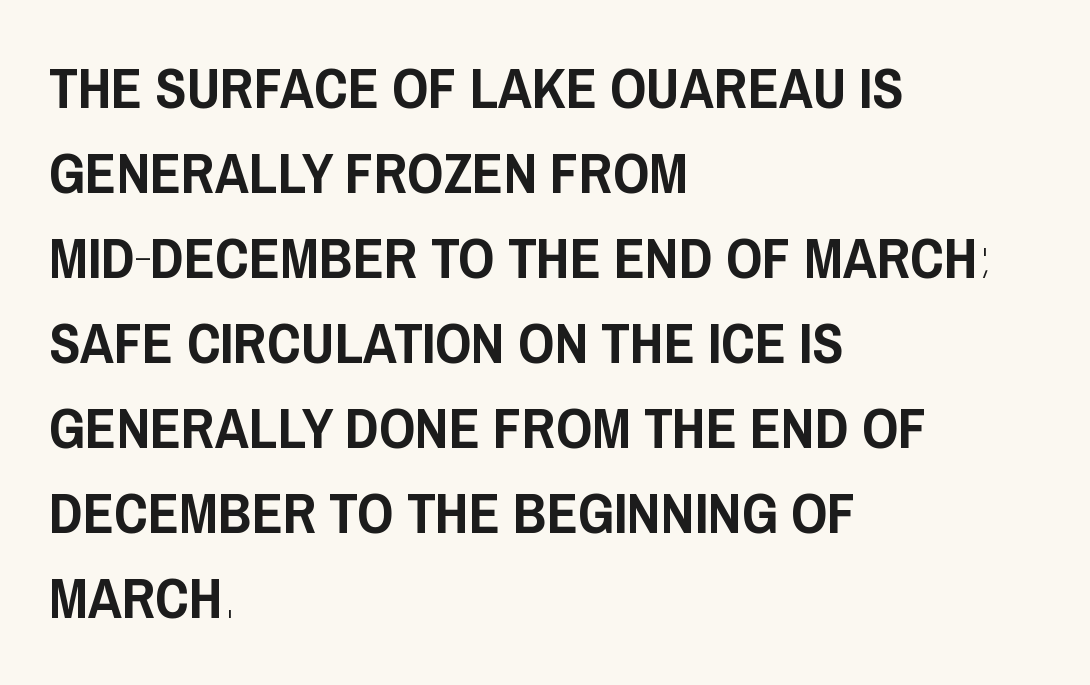
Stroke terminals: plain, sans-serif. These lines are rendered in a variable-pitch font. Upright lettering throughout. Is the block centered? No — it sits flush against the left margin. Leading matches the norm, producing a regular column.
